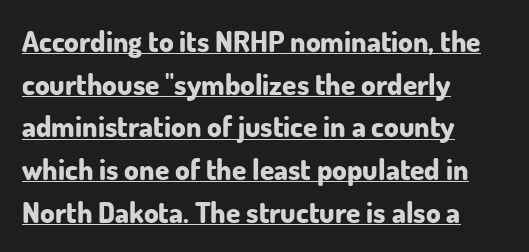
{"serif": "no", "italic": "no", "bold": "yes", "weight": "bold", "width": "normal", "stroke_contrast": "low", "x_height": "small", "monospaced": "no", "underline": "yes", "align": "left", "line_spacing": "normal", "line_spacing_ratio": 1.47, "letter_spacing": "normal", "letter_spacing_em": 0.0, "glyph_px": 29}
